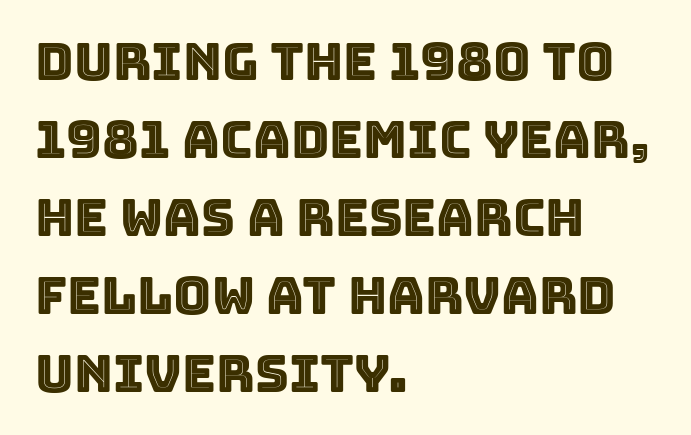
{"italic": "no", "width": "normal", "x_height": "large", "monospaced": "no", "underline": "no", "align": "left", "line_spacing": "normal", "line_spacing_ratio": 1.5, "letter_spacing": "normal", "letter_spacing_em": 0.0, "glyph_px": 52}
